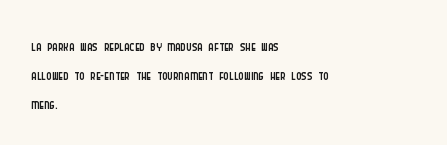
Letters rest on an invisible, unmarked baseline. Heaviness? Minimal to ordinary, like unemphasized prose. The rendering anchors every line to the left-hand side. The line-height multiplier appears to be the usual default.
